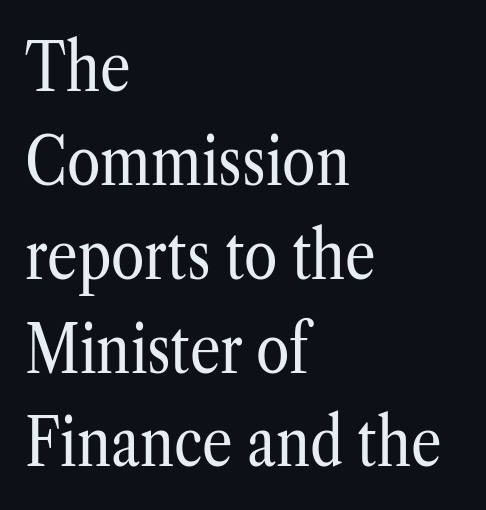
Q: Is the text bold? A: No.
Q: Is the text italic (slanted)? A: No, it is upright.
Q: Is the typeface a serif or a sans-serif typeface? A: Serif.
Q: Is the text underlined? A: No.
Q: How is the paragraph aligned? A: Left-aligned.
Q: Is the spacing between letters normal or unusually wide? A: Normal.
Q: Is the spacing between lines tight, normal or loose? A: Normal.
Q: Width (condensed, normal, or wide)? A: Condensed.
Q: Stroke contrast? A: Low.
Q: x-height? A: Medium.
Q: Monospaced? A: No.
